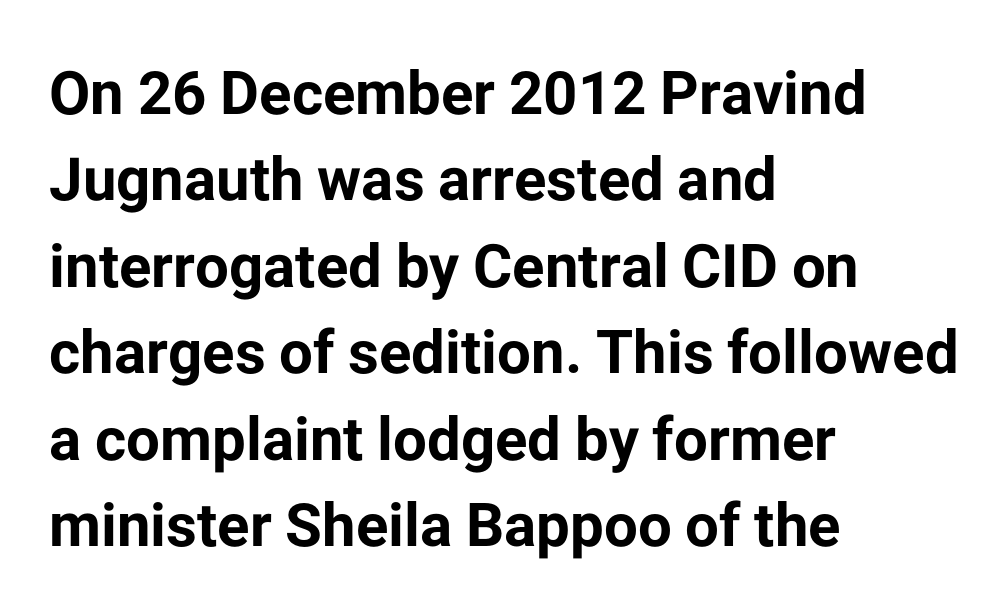
The image shows 60 px bold sans-serif type, upright; set left-aligned, normal line spacing (1.44x), normal letter spacing, not underlined; low stroke contrast and a medium x-height.
